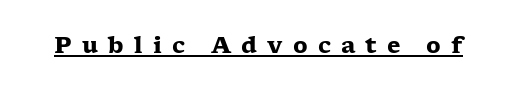
{"italic": "no", "bold": "yes", "underline": "yes", "letter_spacing": "wide", "letter_spacing_em": 0.46, "glyph_px": 22}
